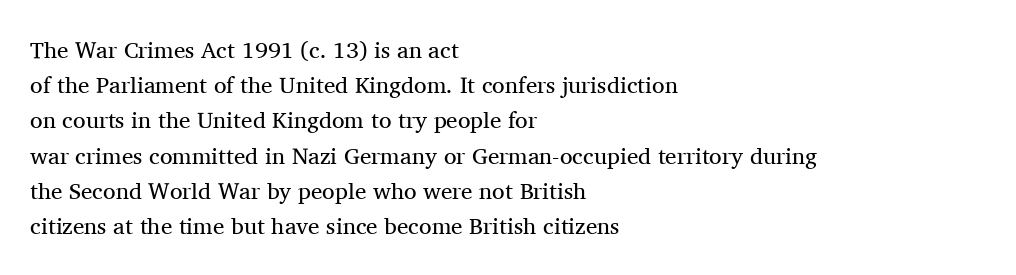
A typesetter would call this leading conventional body-copy spacing. Casual observation: everything's shoved over to the left. Counters stay open thanks to moderate or lighter strokes. The lettering stays uniformly vertical, giving the passage a roman look. No extra tracking has been applied to these lines. The gap between lines stays unmarked.
